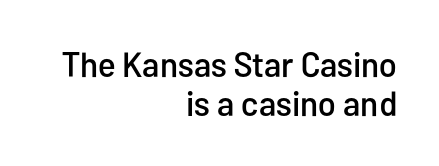
Each letter keeps its own natural width here, so spacing adapts to shape. Is the letter spacing exaggerated? No — it looks like the ordinary default. In terms of leading, this rendering errs on the cramped side. Rule under the text: the space is simply empty. This rendering employs a face without finishing strokes, i.e., a sans-serif. Do the letters lean? They stand straight.
